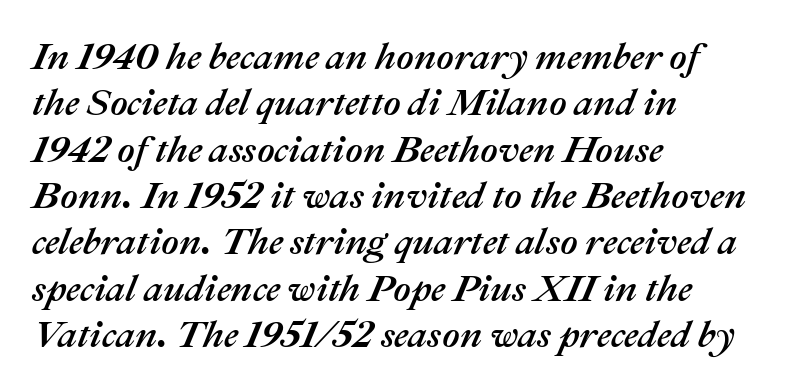
Q: Is the text italic (slanted)? A: Yes, it leans right by about 22 degrees.
Q: Is the text underlined? A: No.
Q: How is the paragraph aligned? A: Left-aligned.
Q: Is the spacing between letters normal or unusually wide? A: Normal.
Q: Width (condensed, normal, or wide)? A: Normal.
Q: Stroke contrast? A: Medium.
Q: x-height? A: Medium.
Q: Monospaced? A: No.
